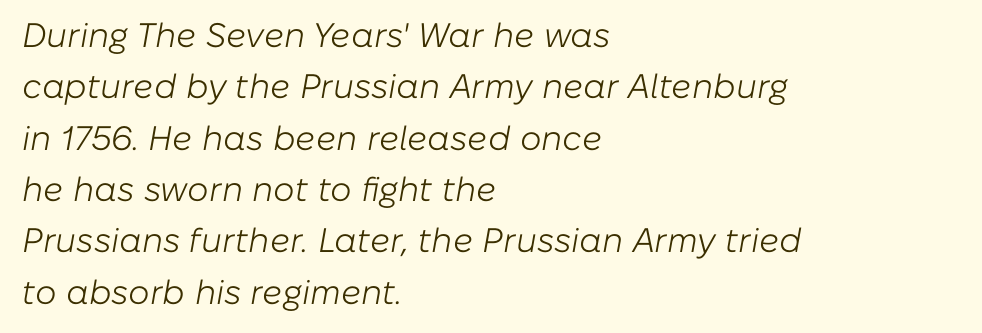
Q: Is the text bold? A: No.
Q: Is the text italic (slanted)? A: Yes, it leans right by about 10 degrees.
Q: Is the text underlined? A: No.
Q: How is the paragraph aligned? A: Left-aligned.
Q: Is the spacing between letters normal or unusually wide? A: Normal.
Q: Is the spacing between lines tight, normal or loose? A: Normal.
Q: Width (condensed, normal, or wide)? A: Normal.
Q: Stroke contrast? A: Low.
Q: x-height? A: Medium.
Q: Monospaced? A: No.
